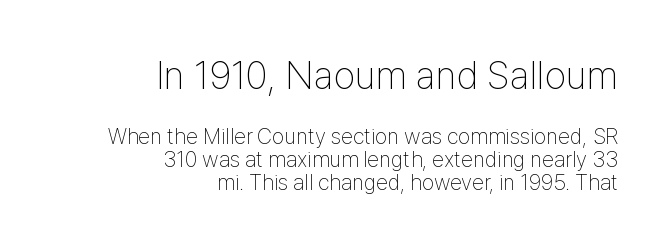
Q: Is the text bold? A: No.
Q: Is the text italic (slanted)? A: No, it is upright.
Q: Is the typeface a serif or a sans-serif typeface? A: Sans-serif.
Q: Is the text underlined? A: No.
Q: How is the paragraph aligned? A: Right-aligned.
Q: Is the spacing between letters normal or unusually wide? A: Normal.
Q: Is the spacing between lines tight, normal or loose? A: Tight.
Q: Which block of text is set in a larger size, the first (top) or the second (bottom)? A: The first (top) one.
Q: Width (condensed, normal, or wide)? A: Condensed.
Q: Stroke contrast? A: Low.
Q: x-height? A: Medium.
Q: Monospaced? A: No.
